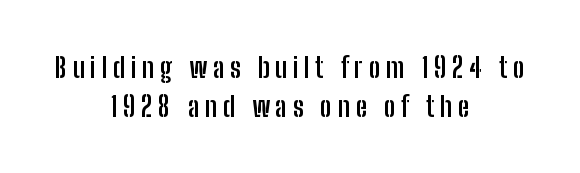
Q: Is the text bold? A: Yes.
Q: Is the text italic (slanted)? A: No, it is upright.
Q: Is the typeface a serif or a sans-serif typeface? A: Sans-serif.
Q: Is the text underlined? A: No.
Q: How is the paragraph aligned? A: Centered.
Q: Is the spacing between letters normal or unusually wide? A: Unusually wide.
Q: Is the spacing between lines tight, normal or loose? A: Normal.
Q: Width (condensed, normal, or wide)? A: Condensed.
Q: Stroke contrast? A: Low.
Q: x-height? A: Medium.
Q: Monospaced? A: No.
